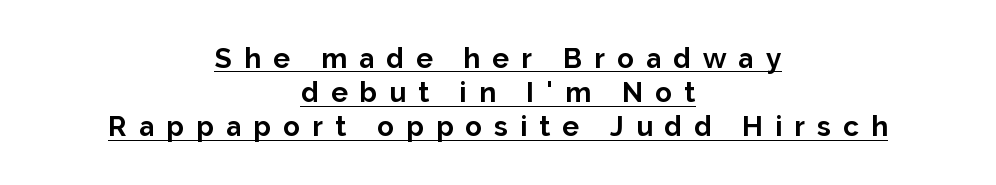
{"serif": "no", "italic": "no", "bold": "yes", "weight": "bold", "width": "normal", "stroke_contrast": "low", "x_height": "medium", "monospaced": "no", "underline": "yes", "align": "center", "line_spacing_ratio": 1.22, "letter_spacing": "wide", "letter_spacing_em": 0.43, "glyph_px": 28}
